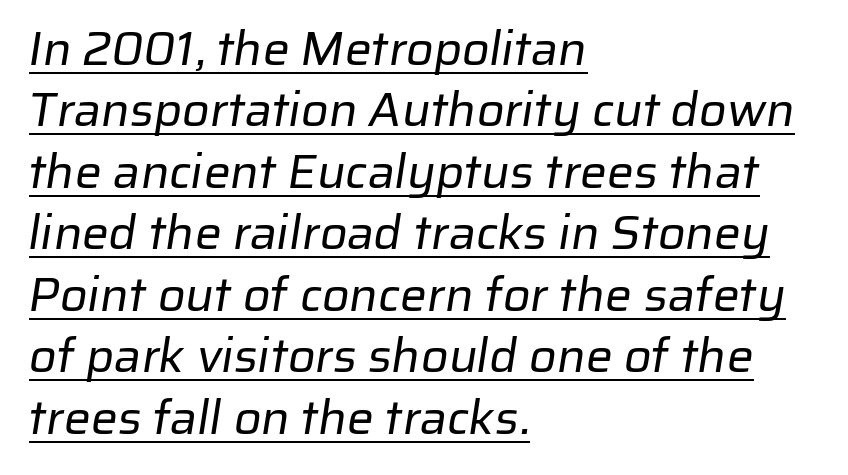
Regarding serifs, this sample does without them. Is the letter spacing exaggerated? No — it looks like the ordinary default. This sample has the flowing, uneven cadence of proportional lettering. The characters are drawn with everyday or finer stroke widths. This sample is left-justified, so line endings fall wherever the words run out. Looks like someone drew a line under every word here.
